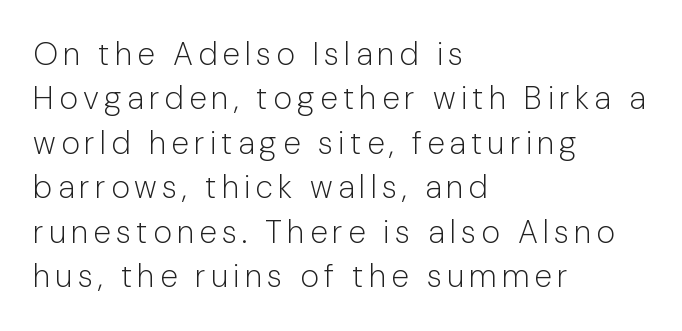
Regarding leading, the lines here are spaced in the standard way. A typesetter would label this face a sans. Character widths vary here, with narrow letters taking less room than wide ones. The passage is arranged the way most books set body copy — flush left.
